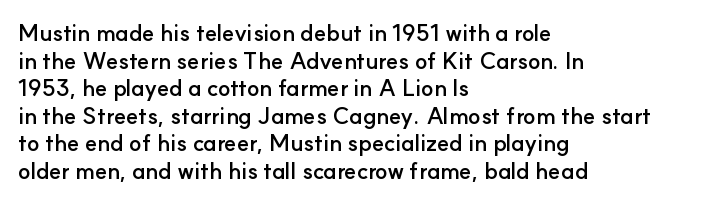
The image shows 23 px bold type, upright; set left-aligned, line spacing 1.2x, normal letter spacing, not underlined.
